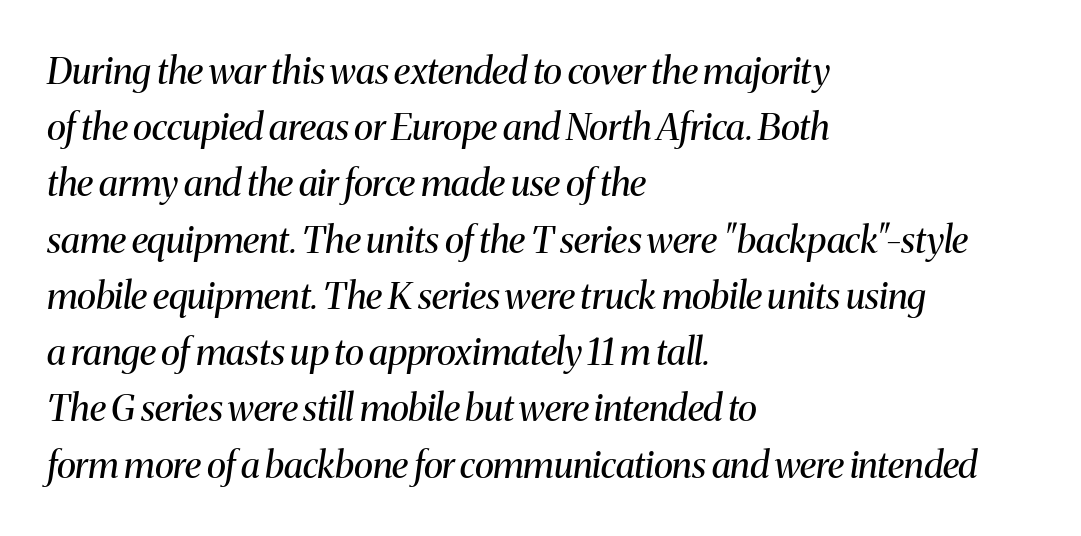
Regular leading. The passage shown is typeset with a serif family. The rendering uses natural spacing where letterforms have individual widths. The rag falls on the right side of this text block. Just letters on the line, the space beneath them empty. Nothing heavy about these letters — not bold at all.
